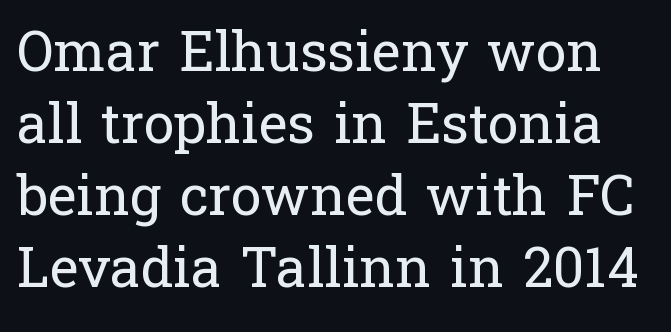
Baseline-to-baseline distance is the conventional proportion of letter height. Spacing verdict: proportional, widths tailored to each character. The passage shown is not underscored anywhere. Every stem runs plumb, perpendicular to the baseline.
